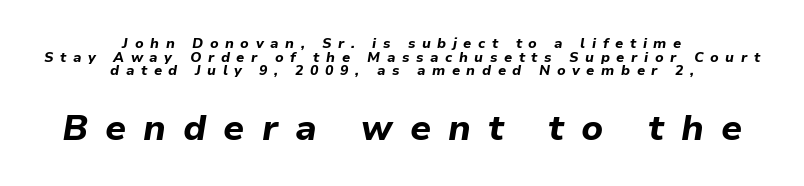
The image shows 36 px bold type, italic (leaning right); set centered, tight line spacing (0.97x), unusually wide letter spacing (+0.47 em), not underlined; the second (bottom) block is 2.57x larger; low stroke contrast and a medium x-height.
